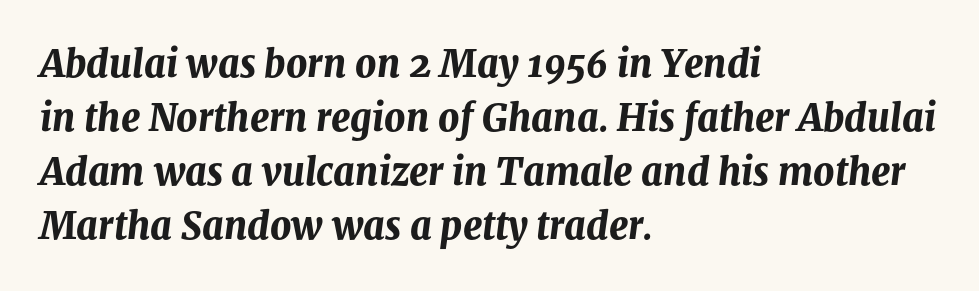
Q: Is the text bold? A: Yes.
Q: Is the text italic (slanted)? A: Yes, it leans right by about 8 degrees.
Q: Is the text underlined? A: No.
Q: How is the paragraph aligned? A: Left-aligned.
Q: Is the spacing between letters normal or unusually wide? A: Normal.
Q: Is the spacing between lines tight, normal or loose? A: Normal.
Q: Width (condensed, normal, or wide)? A: Normal.
Q: Stroke contrast? A: Medium.
Q: x-height? A: Medium.
Q: Monospaced? A: No.
